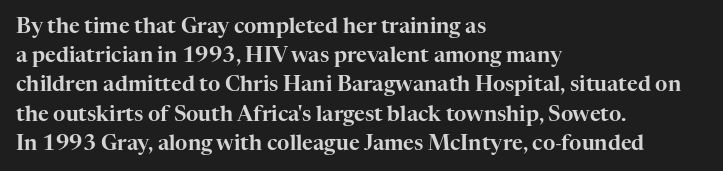
The image shows 21 px text type, upright; set left-aligned, normal line spacing (1.39x), normal letter spacing, not underlined.
